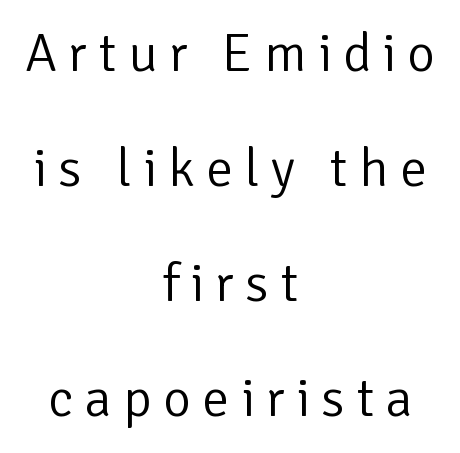
The image shows 54 px light sans-serif type, upright; set centered, loose line spacing (2.13x), unusually wide letter spacing (+0.21 em), not underlined; low stroke contrast and a medium x-height.
